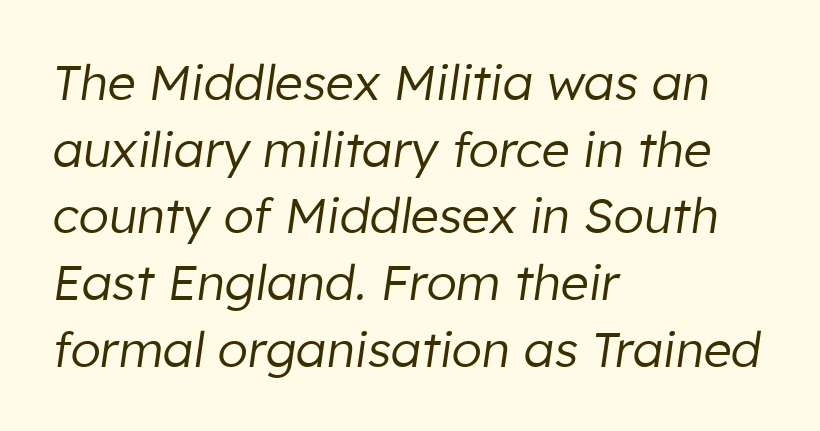
The tracking reads as untouched default to a designer's eye. Quick note: interline space is typical. Layout note: lines flush left. Do the characters align in a grid? No, the font is proportional. Weight: not bold — regular or lighter. Designer's note — italics engaged.
